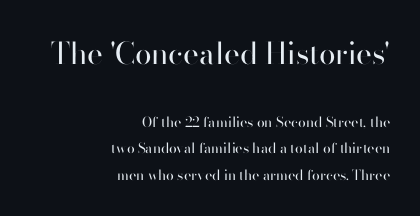
Q: Is the text bold? A: No.
Q: Is the text italic (slanted)? A: No, it is upright.
Q: Is the typeface a serif or a sans-serif typeface? A: Sans-serif.
Q: Is the text underlined? A: No.
Q: How is the paragraph aligned? A: Right-aligned.
Q: Is the spacing between letters normal or unusually wide? A: Normal.
Q: Which block of text is set in a larger size, the first (top) or the second (bottom)? A: The first (top) one.
Q: Width (condensed, normal, or wide)? A: Normal.
Q: Stroke contrast? A: High.
Q: x-height? A: Small.
Q: Monospaced? A: No.
